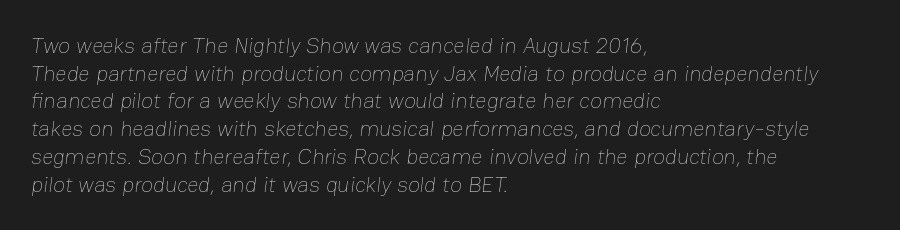
The paragraph has a hard left edge and a soft right edge. The face used here is rendered with its standard letterfit. Heaviness? Minimal to ordinary, like unemphasized prose. The foot of each line stays bare and open.
